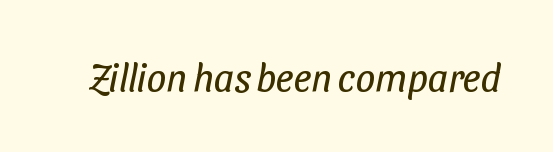
{"serif": "no", "bold": "no", "weight": "regular", "width": "condensed", "stroke_contrast": "low", "x_height": "medium", "monospaced": "no", "underline": "no", "letter_spacing": "normal", "letter_spacing_em": 0.0, "glyph_px": 39}
